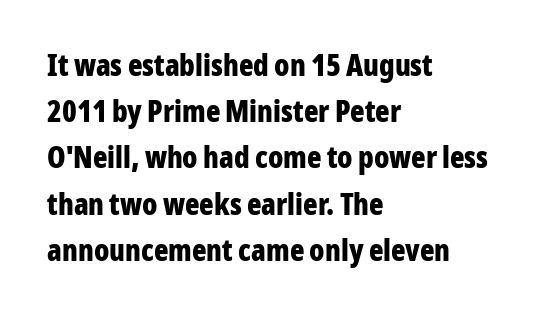
{"serif": "no", "italic": "no", "bold": "yes", "weight": "bold", "width": "condensed", "stroke_contrast": "low", "x_height": "medium", "monospaced": "no", "underline": "no", "align": "left", "line_spacing": "normal", "line_spacing_ratio": 1.54, "letter_spacing": "normal", "letter_spacing_em": 0.0, "glyph_px": 30}
